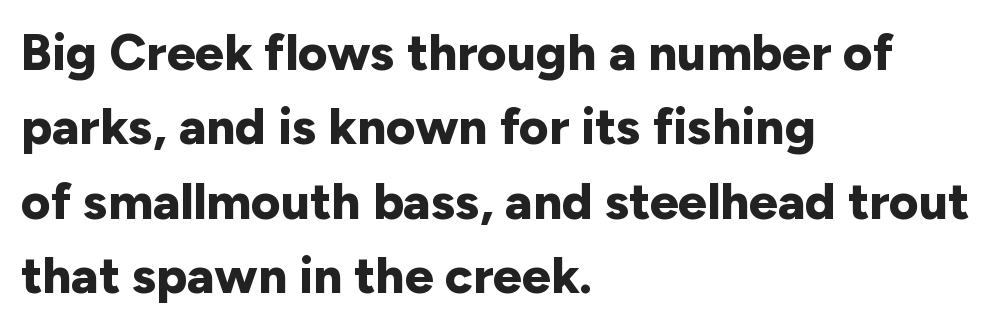
What stands out about the letter spacing? Nothing — it is the standard amount. This sample has the flowing, uneven cadence of proportional lettering. Notice how descenders clear the ascenders below comfortably — that's standard leading. Typeset ragged right — the left edge is the straight one. Anything drawn beneath the words? Only blank space. The letters stand upright; this is a roman face.
